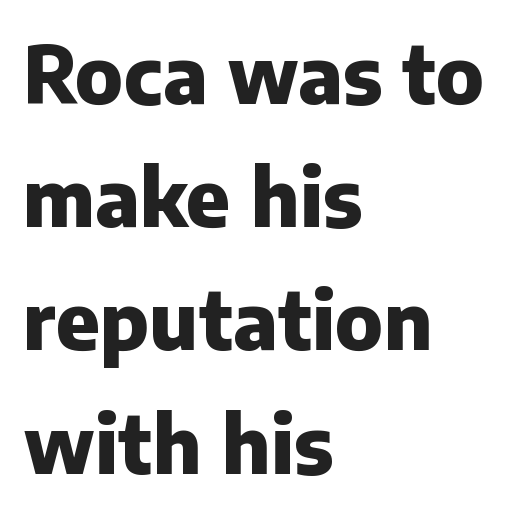
Q: Is the text bold? A: Yes.
Q: Is the text italic (slanted)? A: No, it is upright.
Q: Is the typeface a serif or a sans-serif typeface? A: Sans-serif.
Q: Is the text underlined? A: No.
Q: How is the paragraph aligned? A: Left-aligned.
Q: Is the spacing between letters normal or unusually wide? A: Normal.
Q: Is the spacing between lines tight, normal or loose? A: Normal.
Q: Width (condensed, normal, or wide)? A: Normal.
Q: Stroke contrast? A: Low.
Q: x-height? A: Medium.
Q: Monospaced? A: No.
